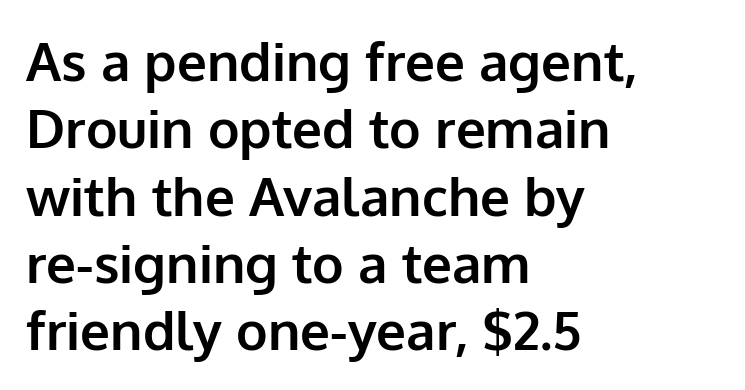
The image shows 53 px bold sans-serif type, upright; set left-aligned, normal line spacing (1.27x), normal letter spacing, not underlined; low stroke contrast and a medium x-height.
